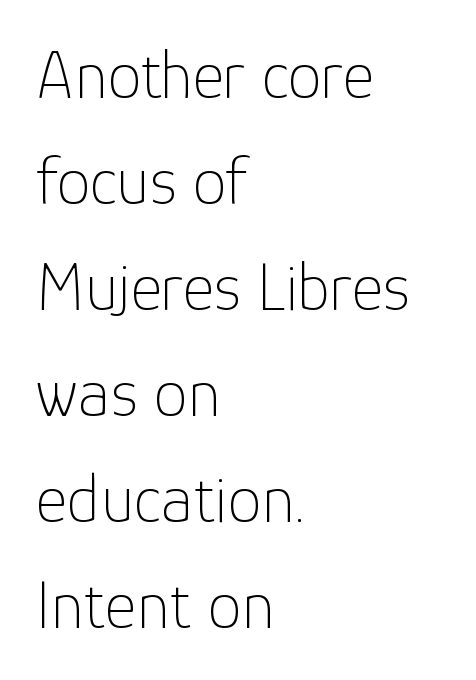
{"serif": "no", "italic": "no", "bold": "no", "weight": "thin", "width": "normal", "stroke_contrast": "low", "x_height": "medium", "monospaced": "no", "underline": "no", "align": "left", "line_spacing": "normal", "line_spacing_ratio": 1.56, "letter_spacing": "normal", "letter_spacing_em": 0.0, "glyph_px": 68}
